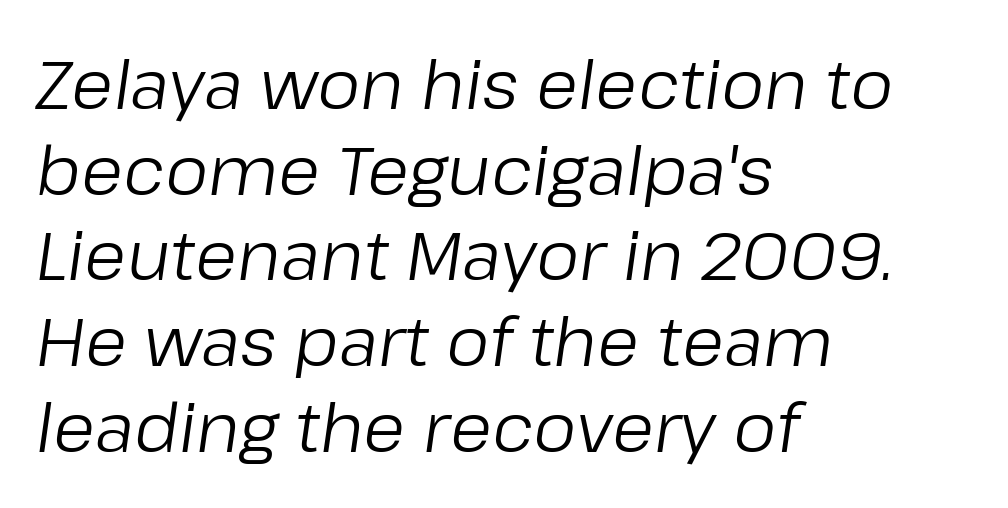
The image shows 68 px regular-weight type, italic (leaning right); set left-aligned, normal line spacing (1.26x), normal letter spacing, not underlined; low stroke contrast and a medium x-height.
